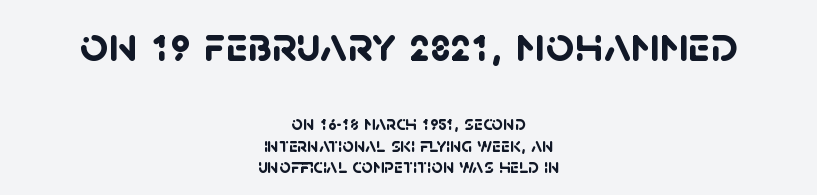
Is this a fixed-width face? No — the glyphs have proportional, varying widths. Neither beginnings nor endings align; midpoints do. As a designer I'd log this as weight 700, bold. The designer went with a sans here, leaving each stem footless. The type is set solid horizontally, with unmodified tracking. The glyphs are unaccompanied by any horizontal stroke below them.
